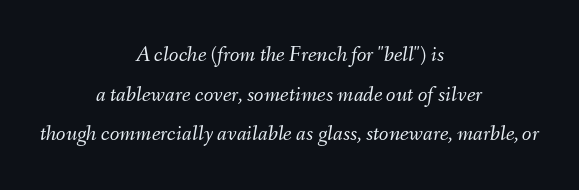
The strokes carry an ordinary text weight at most. Students, note that the glyphs here touch the page at normal intervals. Slant detected: the letters are inclined. Both edges are ragged and mirror each other, which tells us the setting is centered. The passage shown is not underscored anywhere.
